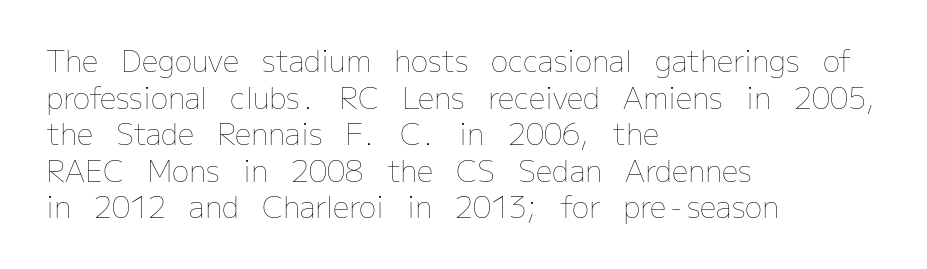
Decoration check: the copy has no underline. Character widths vary here, with narrow letters taking less room than wide ones. Stems here are at most as thick as an everyday book face. Words appear dense and cohesive because spacing is normal. The typography opts for an upright posture over an oblique one.
